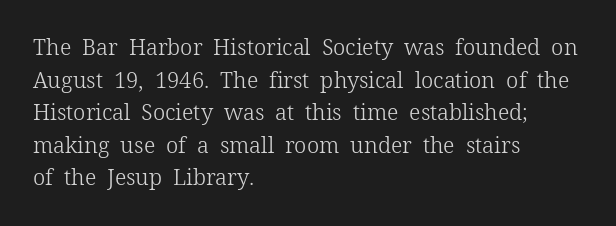
Q: Is the text bold? A: No.
Q: Is the text italic (slanted)? A: No, it is upright.
Q: Is the text underlined? A: No.
Q: How is the paragraph aligned? A: Left-aligned.
Q: Is the spacing between letters normal or unusually wide? A: Normal.
Q: Is the spacing between lines tight, normal or loose? A: Normal.
